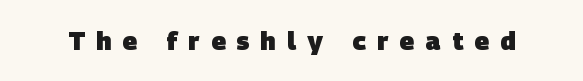
The image shows 25 px bold type; set unusually wide letter spacing (+0.45 em), not underlined.
